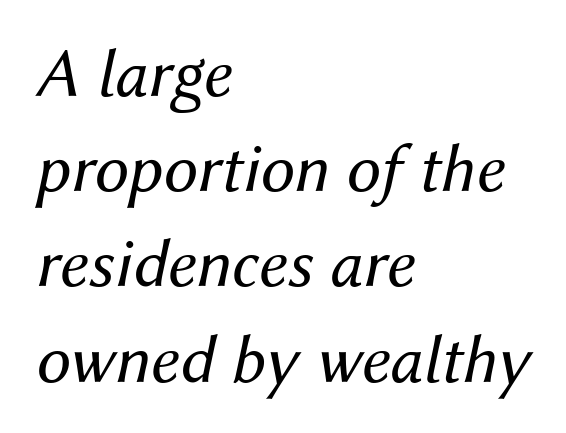
Letter spacing: default. In terms of leading, this rendering sits right in the middle. Compared with ordinary roman type, these characters are visibly tilted. The rendering anchors every line to the left-hand side. Descender tails drop into unmarked territory. You could not count columns in this text — the font is proportionally spaced.
